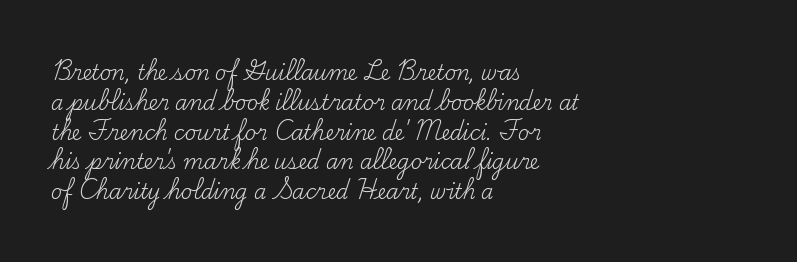
The image shows 20 px text type; set left-aligned, normal line spacing (1.49x), normal letter spacing, not underlined.
